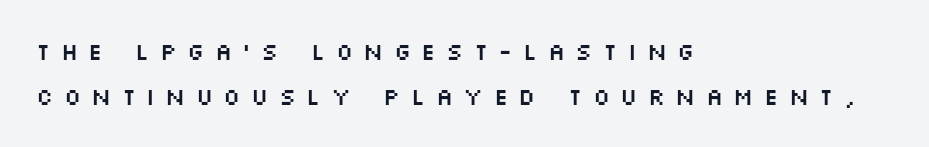
Q: Is the text italic (slanted)? A: No, it is upright.
Q: Is the text underlined? A: No.
Q: How is the paragraph aligned? A: Left-aligned.
Q: Is the spacing between letters normal or unusually wide? A: Unusually wide.
Q: Is the spacing between lines tight, normal or loose? A: Loose.
